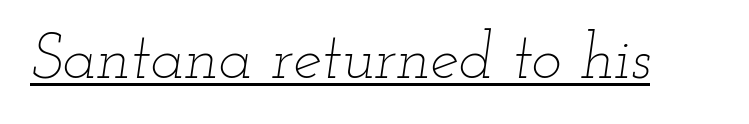
{"italic": "yes", "lean": "right", "slant_degrees": 12, "bold": "no", "weight": "thin", "width": "wide", "stroke_contrast": "low", "x_height": "small", "monospaced": "no", "underline": "yes", "letter_spacing": "normal", "letter_spacing_em": 0.0, "glyph_px": 64}
